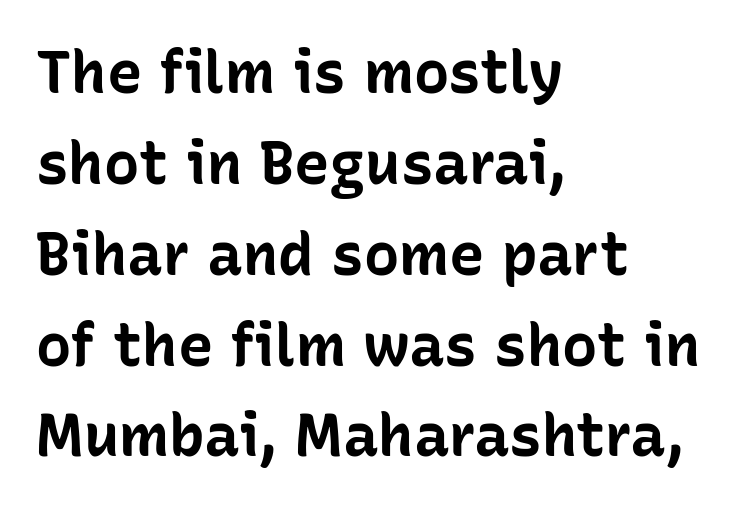
Q: Is the text bold? A: Yes.
Q: Is the text italic (slanted)? A: No, it is upright.
Q: Is the typeface a serif or a sans-serif typeface? A: Sans-serif.
Q: Is the text underlined? A: No.
Q: How is the paragraph aligned? A: Left-aligned.
Q: Is the spacing between letters normal or unusually wide? A: Normal.
Q: Is the spacing between lines tight, normal or loose? A: Normal.
Q: Width (condensed, normal, or wide)? A: Normal.
Q: Stroke contrast? A: Low.
Q: x-height? A: Medium.
Q: Monospaced? A: No.
